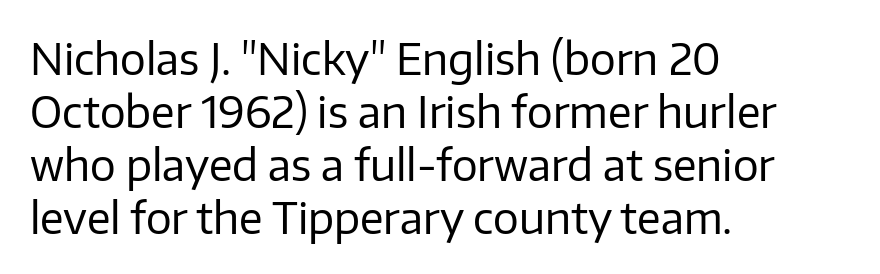
Q: Is the text bold? A: No.
Q: Is the text italic (slanted)? A: No, it is upright.
Q: Is the typeface a serif or a sans-serif typeface? A: Sans-serif.
Q: Is the text underlined? A: No.
Q: How is the paragraph aligned? A: Left-aligned.
Q: Is the spacing between letters normal or unusually wide? A: Normal.
Q: Width (condensed, normal, or wide)? A: Normal.
Q: Stroke contrast? A: Low.
Q: x-height? A: Medium.
Q: Monospaced? A: No.
